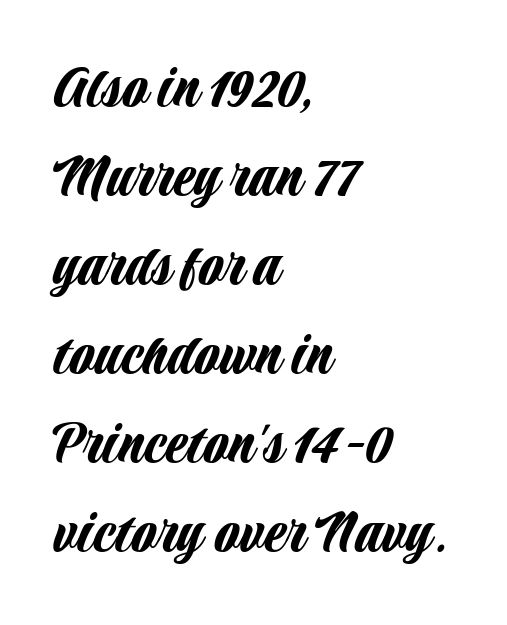
{"serif": "no", "width": "condensed", "stroke_contrast": "low", "x_height": "large", "monospaced": "no", "underline": "no", "align": "left", "line_spacing": "normal", "line_spacing_ratio": 1.39, "letter_spacing": "normal", "letter_spacing_em": 0.0, "glyph_px": 64}
